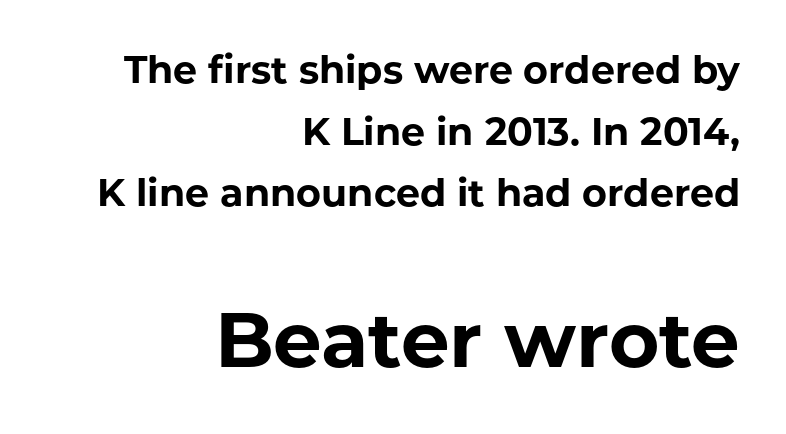
The image shows 77 px bold sans-serif type, upright; set right-aligned, normal line spacing (1.62x), normal letter spacing, not underlined; the second (bottom) block is 2.03x larger; low stroke contrast and a medium x-height.
